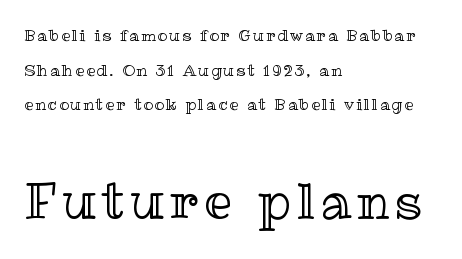
Q: Is the text italic (slanted)? A: No, it is upright.
Q: Is the text underlined? A: No.
Q: How is the paragraph aligned? A: Left-aligned.
Q: Is the spacing between lines tight, normal or loose? A: Loose.
Q: Which block of text is set in a larger size, the first (top) or the second (bottom)? A: The second (bottom) one.
Q: Width (condensed, normal, or wide)? A: Normal.
Q: x-height? A: Medium.
Q: Monospaced? A: No.
